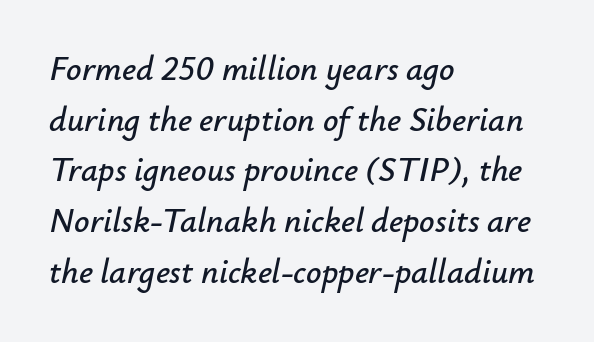
Q: Is the text italic (slanted)? A: Yes, it leans right by about 12 degrees.
Q: Is the text underlined? A: No.
Q: How is the paragraph aligned? A: Left-aligned.
Q: Is the spacing between letters normal or unusually wide? A: Normal.
Q: Is the spacing between lines tight, normal or loose? A: Normal.
Q: Width (condensed, normal, or wide)? A: Normal.
Q: Stroke contrast? A: Low.
Q: x-height? A: Small.
Q: Monospaced? A: No.
